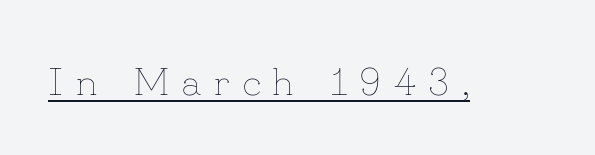
Glance below the letters and you will spot a drawn line. Is the letter spacing exaggerated? Yes — the characters are pushed far apart. Posture: straight, roman, zero tilt. Proportional: the letters do not fall into vertical columns. Stems and bowls with no extra thickness — not bold.
